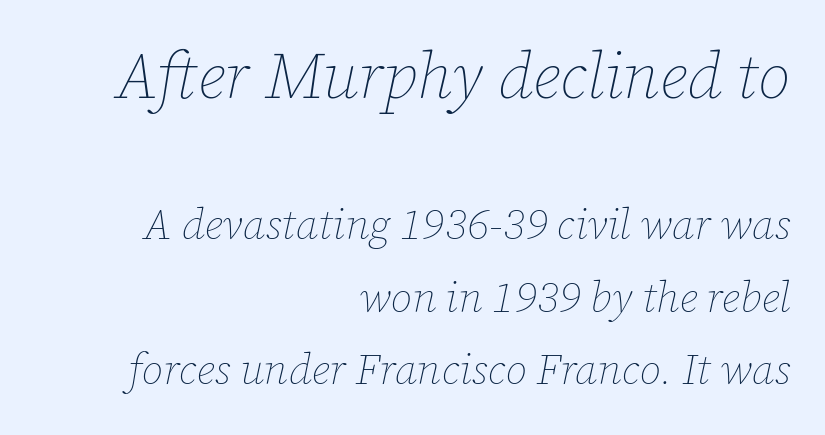
Q: Is the text bold? A: No.
Q: Is the text italic (slanted)? A: Yes, it leans right by about 12 degrees.
Q: Is the text underlined? A: No.
Q: How is the paragraph aligned? A: Right-aligned.
Q: Is the spacing between letters normal or unusually wide? A: Normal.
Q: Is the spacing between lines tight, normal or loose? A: Normal.
Q: Which block of text is set in a larger size, the first (top) or the second (bottom)? A: The first (top) one.
Q: Width (condensed, normal, or wide)? A: Normal.
Q: Stroke contrast? A: Low.
Q: x-height? A: Medium.
Q: Monospaced? A: No.
